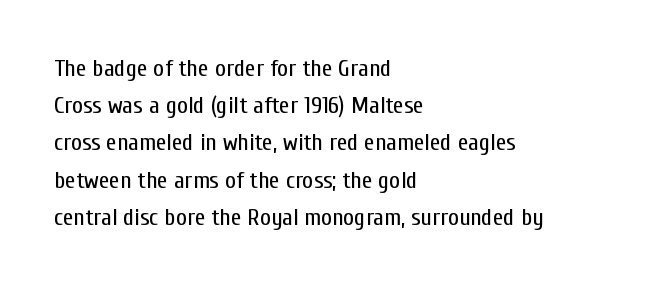
Ordinary non-slanted type is in use. This sample uses plain, unmodified letter spacing. Has an underline been added? It has not. The designer left line spacing at the default. The cut favours lightness, reaching ordinary text weight at its darkest. Layout note: lines flush left.
